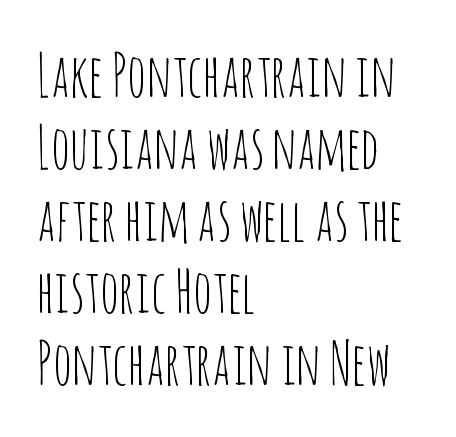
Q: Is the text bold? A: No.
Q: Is the text italic (slanted)? A: No, it is upright.
Q: Is the typeface a serif or a sans-serif typeface? A: Sans-serif.
Q: Is the text underlined? A: No.
Q: How is the paragraph aligned? A: Left-aligned.
Q: Is the spacing between letters normal or unusually wide? A: Normal.
Q: Width (condensed, normal, or wide)? A: Condensed.
Q: Stroke contrast? A: Low.
Q: x-height? A: Large.
Q: Monospaced? A: No.
